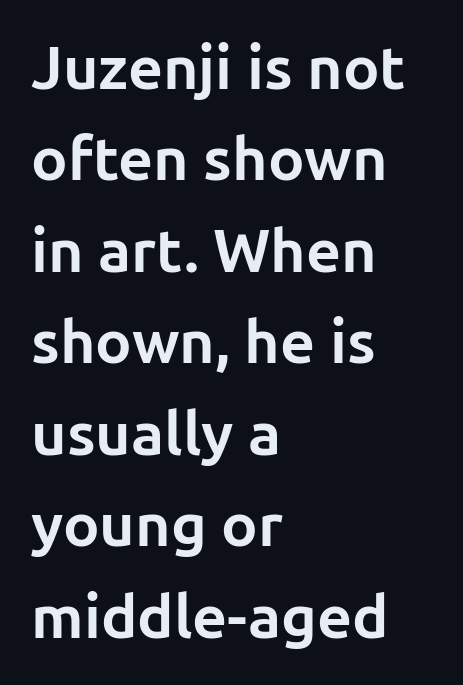
Compared with a centered layout, this one pins lines to the left instead. Descender tails drop into unmarked territory. You can tell it's not italic because the verticals are truly vertical. The font family rendered here belongs to the sans-serif group. Does extra space separate the letters? No, they use regular spacing. Does the weight exceed regular? Yes, all the way to bold.
